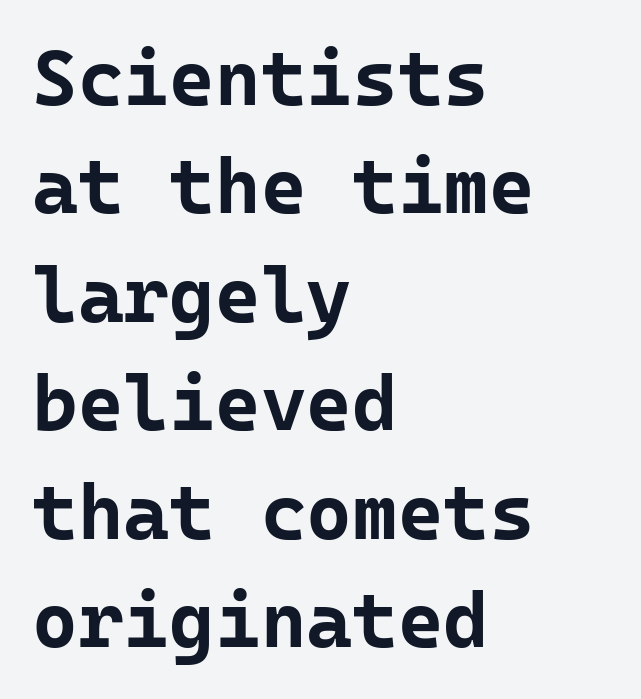
The image shows 78 px bold sans-serif type, upright, monospaced; set left-aligned, normal line spacing (1.39x), normal letter spacing, not underlined; low stroke contrast and a medium x-height.
